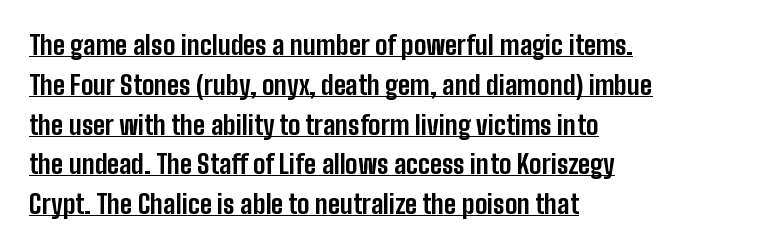
Q: Is the text bold? A: Yes.
Q: Is the text italic (slanted)? A: No, it is upright.
Q: Is the text underlined? A: Yes.
Q: How is the paragraph aligned? A: Left-aligned.
Q: Is the spacing between letters normal or unusually wide? A: Normal.
Q: Is the spacing between lines tight, normal or loose? A: Normal.
